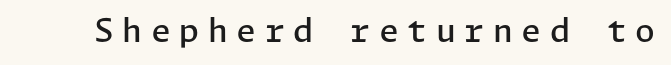
Q: Is the text bold? A: Semi-bold.
Q: Is the text italic (slanted)? A: No, it is upright.
Q: Is the typeface a serif or a sans-serif typeface? A: Sans-serif.
Q: Is the text underlined? A: No.
Q: Is the spacing between letters normal or unusually wide? A: Unusually wide.
Q: Width (condensed, normal, or wide)? A: Normal.
Q: Stroke contrast? A: Low.
Q: x-height? A: Medium.
